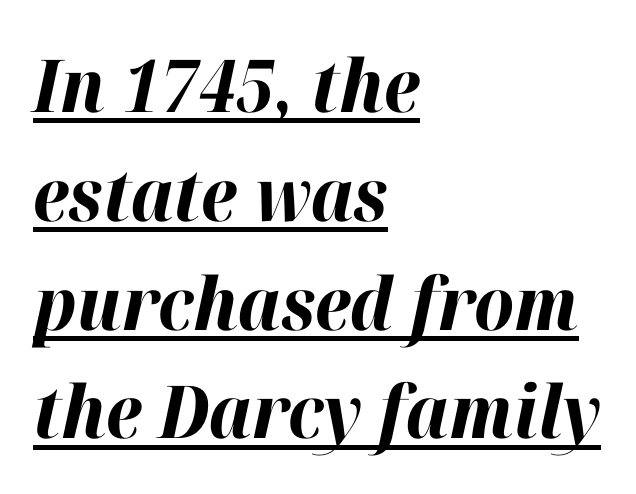
Students, note that the glyphs here touch the page at normal intervals. A typesetter would call this proportional, since set widths differ per character. The words here are underlined. In CSS terms this would be text-align: left. Horizontal bands of white between lines are of average thickness. The typography opts for an oblique posture over an upright one.
